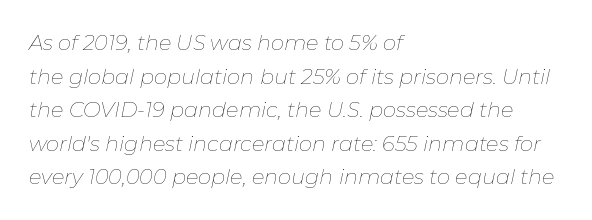
Emphasis-style slanted type is in use. The horizontal fit of the characters is conventional and even. The gap between lines stays unmarked. Stem width sits at or under what a default text font uses. Leading: standard. The passage is arranged the way most books set body copy — flush left.
